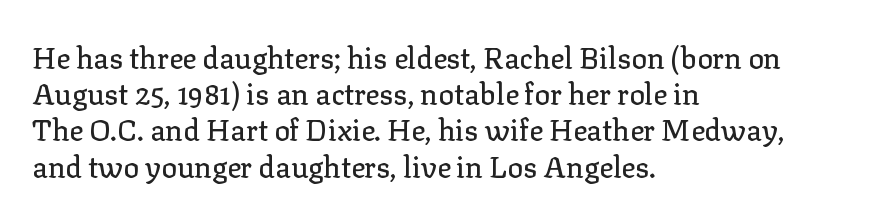
{"serif": "yes", "italic": "no", "width": "normal", "stroke_contrast": "low", "x_height": "medium", "monospaced": "no", "underline": "no", "align": "left", "line_spacing": "normal", "line_spacing_ratio": 1.25, "letter_spacing": "normal", "letter_spacing_em": 0.0, "glyph_px": 29}
